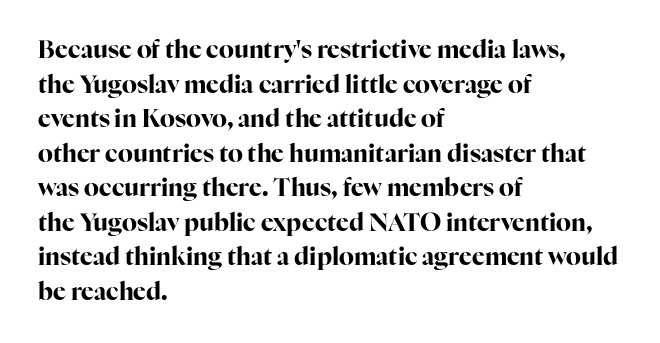
Rule under the text: the space is simply empty. Nothing unusual about the tracking: characters are spaced as the font intends. Leading: standard. This sample uses an upright cut, with every glyph sitting square on the baseline. Set as a true bold cut, around the 700 mark. Line beginnings align vertically; line endings do not.
